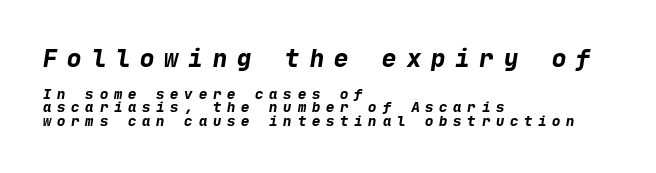
Does the copy run flush right? No — it runs flush left. Reading down the column, the eye jumps only a short way to each next line. The passage shown begins with its larger block and ends with its smaller one. Is the letter spacing exaggerated? Yes — the characters are pushed far apart. Strokes here are thick enough to call this a true bold. Descenders are the only things crossing below the line.
